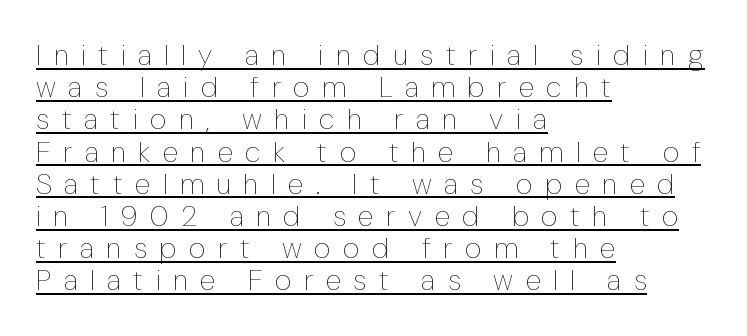
Honestly, the letter spacing is so wide it's the main thing you notice. Caption: multi-line text, flush left, ragged right. This sample has the flowing, uneven cadence of proportional lettering. On a weight scale, this lands at 450 or below. Check the space under the baseline: a stroke is drawn there.
